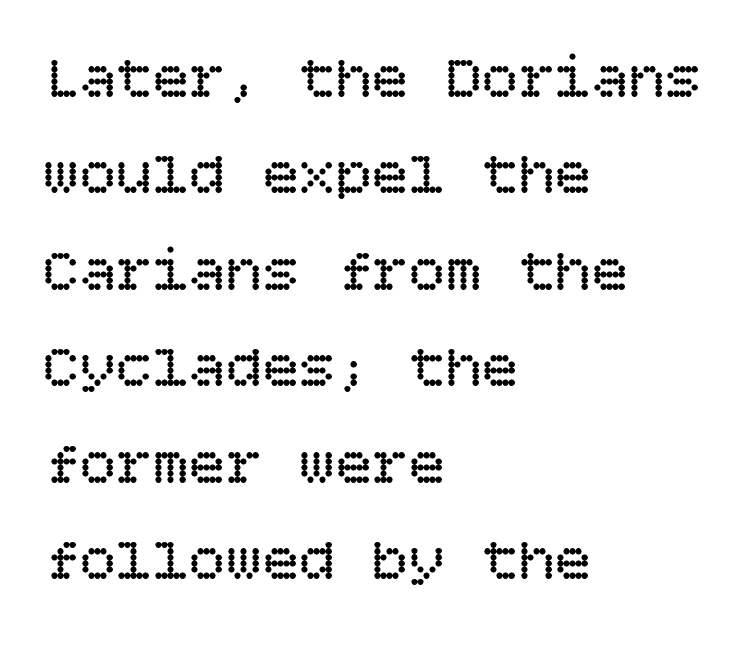
Clear beneath every line of the passage. Vertically, the passage feels balanced, rows spaced as you'd expect. Here the glyphs are tracked normally, forming tight word shapes. Designer's note — italics off, roman on. Summary of weight: not heavy and not bold.
